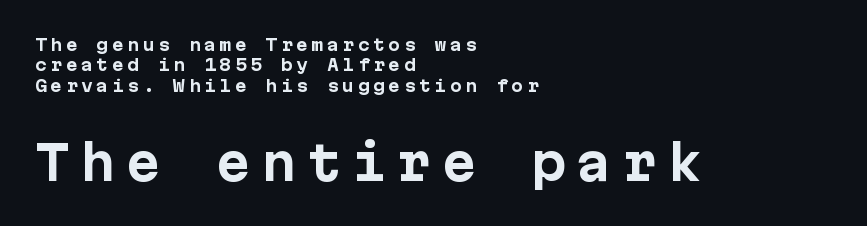
Quick note: interline space is typical. Between these two stacked blocks, the lower one wins on size. When letters stand straight like this, we call the style roman or upright. The zone under the glyphs is completely vacant.
